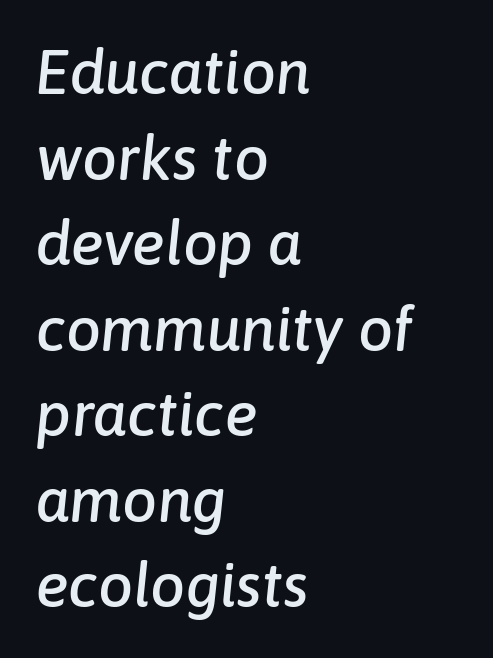
Each row of text sits above clean, open space. Compared with a centered layout, this one pins lines to the left instead. Observe the lean: these are italic letterforms. Whoever set this chose a conventional vertical rhythm.
